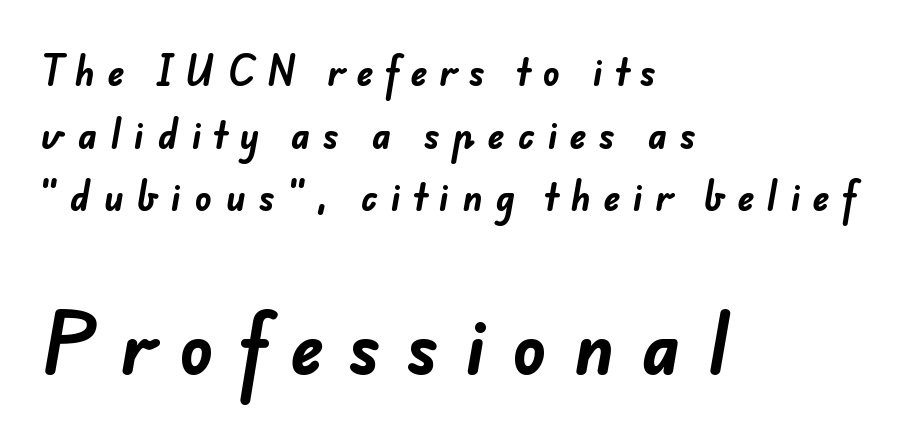
{"serif": "no", "bold": "yes", "weight": "bold", "width": "normal", "stroke_contrast": "low", "x_height": "small", "monospaced": "no", "underline": "no", "align": "left", "line_spacing_ratio": 1.79, "letter_spacing": "wide", "letter_spacing_em": 0.37, "larger_block": "second", "size_ratio": 2.0, "glyph_px": 70}
